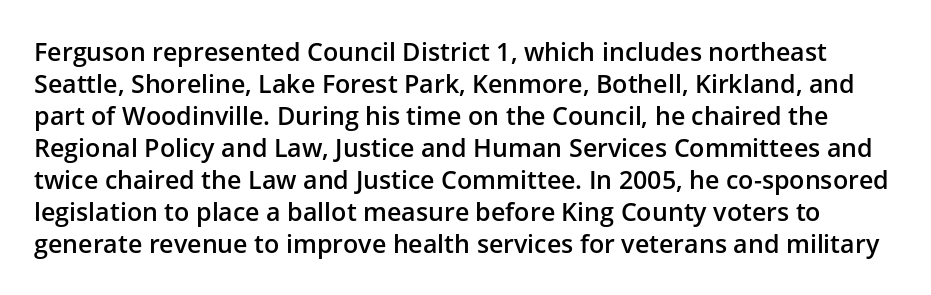
The image shows 25 px text type, upright; set normal line spacing (1.28x), normal letter spacing, not underlined.
